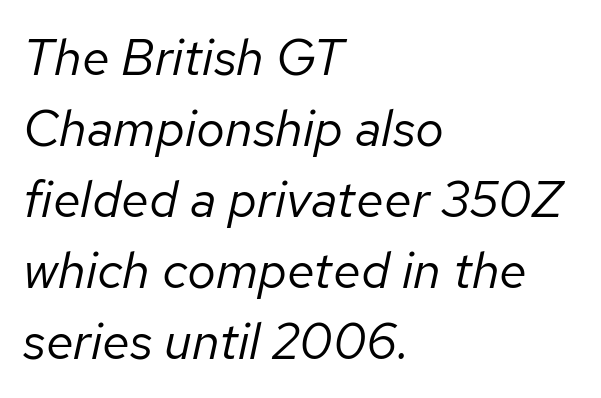
The image shows 51 px regular-weight type, italic (leaning right); set left-aligned, normal line spacing (1.39x), normal letter spacing, not underlined; low stroke contrast and a medium x-height.
